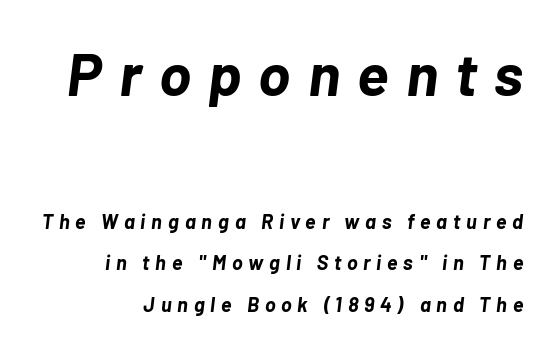
Q: Is the text bold? A: Yes.
Q: Is the text italic (slanted)? A: Yes, it leans right by about 7 degrees.
Q: Is the text underlined? A: No.
Q: Is the spacing between letters normal or unusually wide? A: Unusually wide.
Q: Is the spacing between lines tight, normal or loose? A: Loose.
Q: Which block of text is set in a larger size, the first (top) or the second (bottom)? A: The first (top) one.
Q: Width (condensed, normal, or wide)? A: Normal.
Q: Stroke contrast? A: Low.
Q: x-height? A: Medium.
Q: Monospaced? A: No.
